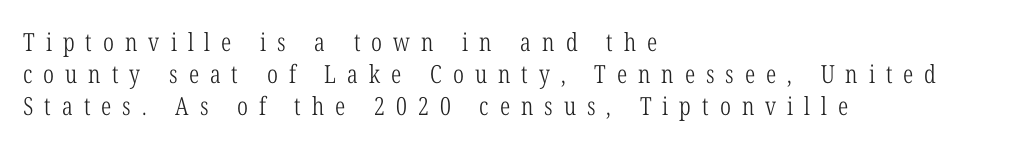
{"italic": "no", "bold": "no", "underline": "no", "align": "left", "line_spacing": "normal", "line_spacing_ratio": 1.29, "letter_spacing": "wide", "letter_spacing_em": 0.44, "glyph_px": 25}
